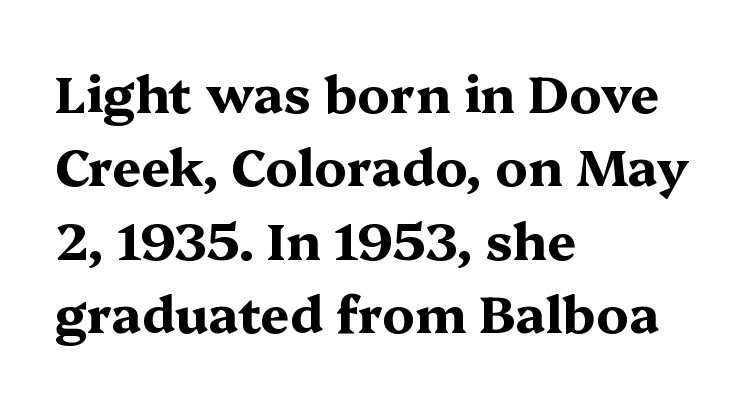
This rendering leaves character spacing at its baseline value. Check under the words: just untouched page. A normal amount of white space separates one row of letters from the next. You could not count columns in this text — the font is proportionally spaced. The passage shown is emphatically bold.
